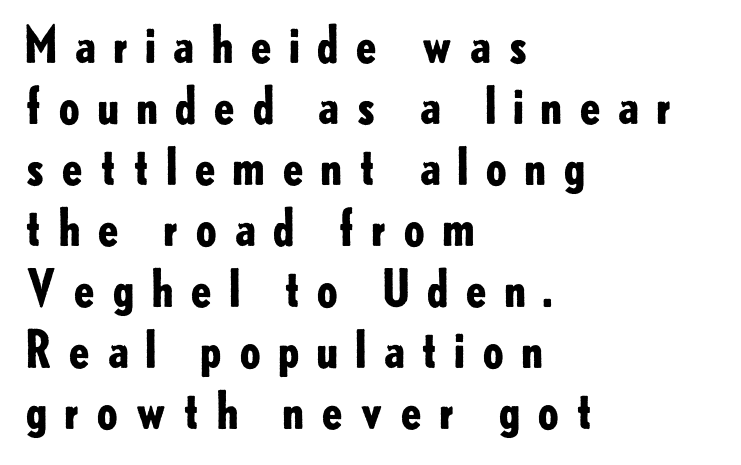
Plenty of ink on the page — the face is bold. Lines of text with bare space underneath. The characters display no serif detailing; their extremities are plain. The font's upright variant was chosen for this text. A typesetter would call this proportional, since set widths differ per character. Teacher's note: observe the even left margin — that is flush-left alignment.
